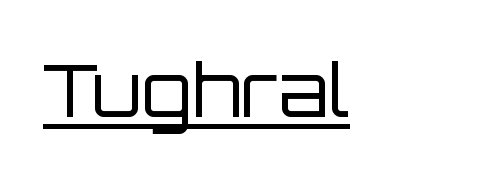
{"serif": "no", "italic": "no", "bold": "no", "weight": "regular", "width": "normal", "stroke_contrast": "low", "x_height": "large", "monospaced": "no", "underline": "yes", "letter_spacing": "normal", "letter_spacing_em": 0.0, "glyph_px": 73}
